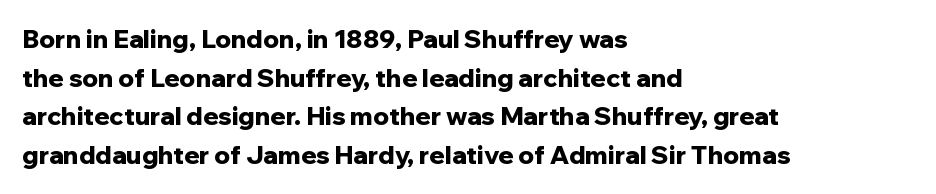
Q: Is the text bold? A: Yes.
Q: Is the text italic (slanted)? A: No, it is upright.
Q: Is the text underlined? A: No.
Q: How is the paragraph aligned? A: Left-aligned.
Q: Is the spacing between letters normal or unusually wide? A: Normal.
Q: Is the spacing between lines tight, normal or loose? A: Normal.
